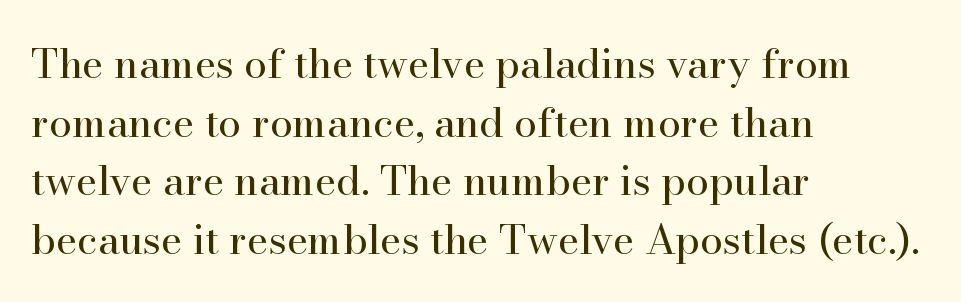
Q: Is the text bold? A: No.
Q: Is the text italic (slanted)? A: No, it is upright.
Q: Is the typeface a serif or a sans-serif typeface? A: Serif.
Q: Is the text underlined? A: No.
Q: How is the paragraph aligned? A: Left-aligned.
Q: Is the spacing between letters normal or unusually wide? A: Normal.
Q: Is the spacing between lines tight, normal or loose? A: Normal.
Q: Width (condensed, normal, or wide)? A: Normal.
Q: Stroke contrast? A: High.
Q: x-height? A: Small.
Q: Monospaced? A: No.
